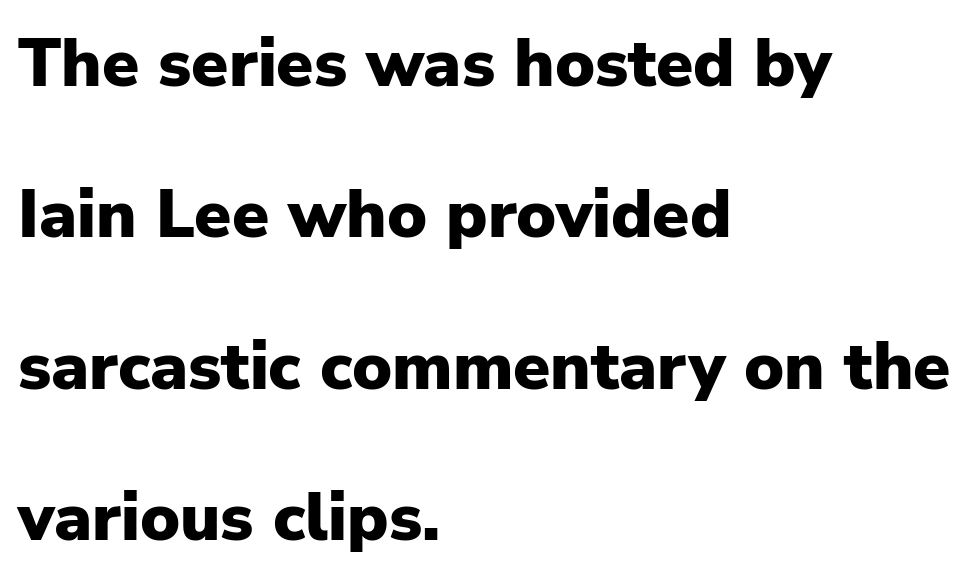
The image shows 67 px heavy sans-serif type, upright; set left-aligned, loose line spacing (2.26x), normal letter spacing, not underlined; low stroke contrast and a medium x-height.
